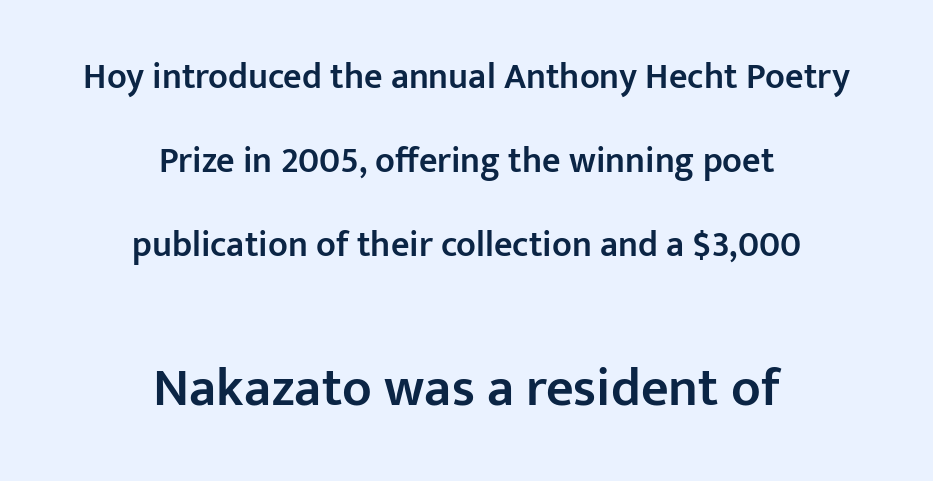
Nope, no serifs anywhere on these letters. Does the lettering tilt? It doesn't — this is upright. The following chunk of copy outweighs the initial chunk in type size. A somewhat darkened texture: the type is semibold rather than bold. The space directly below the letters is spotless.
